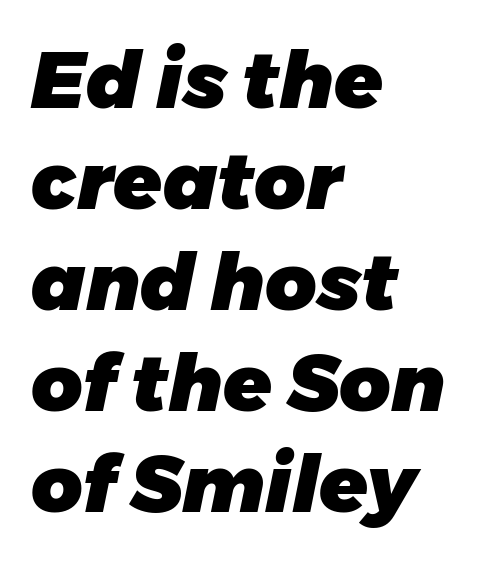
Think of a printed novel: that variable character pitch is what you see here. The face used here has a pronounced slope to its letters. The glyphs have the mass of a bold cut. The strip under each line holds only bare page.
